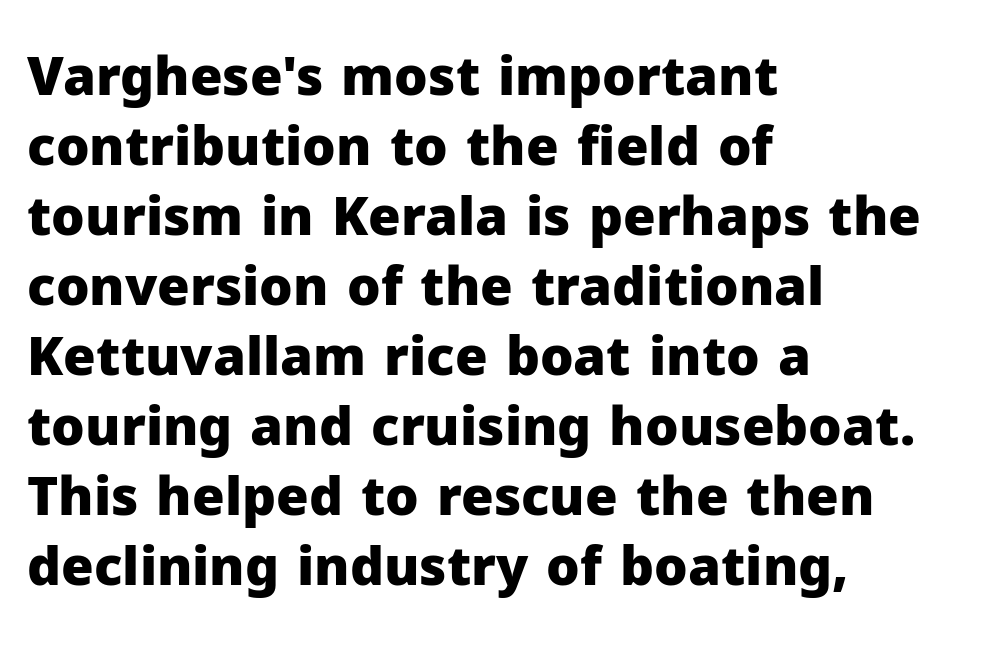
Q: Is the text bold? A: Yes.
Q: Is the text italic (slanted)? A: No, it is upright.
Q: Is the typeface a serif or a sans-serif typeface? A: Sans-serif.
Q: Is the text underlined? A: No.
Q: How is the paragraph aligned? A: Left-aligned.
Q: Is the spacing between letters normal or unusually wide? A: Normal.
Q: Is the spacing between lines tight, normal or loose? A: Normal.
Q: Width (condensed, normal, or wide)? A: Normal.
Q: Stroke contrast? A: Low.
Q: x-height? A: Medium.
Q: Monospaced? A: No.
